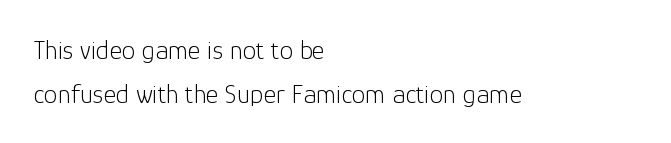
Anything drawn beneath the words? Only blank space. These glyphs show unthickened strokes, regular width or finer. These lines stack with their left ends in a neat column. Vertical spacing — default. A roman cut, with each character standing at attention.
